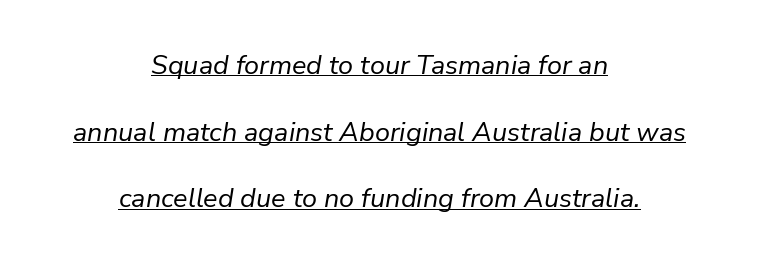
{"italic": "yes", "lean": "right", "slant_degrees": 9, "bold": "no", "underline": "yes", "align": "center", "line_spacing": "loose", "line_spacing_ratio": 2.47, "letter_spacing": "normal", "letter_spacing_em": 0.0, "glyph_px": 27}
